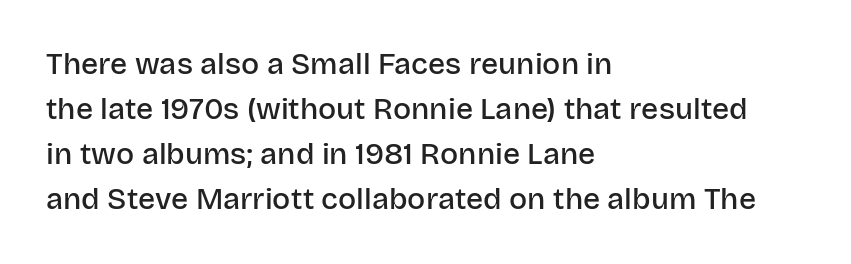
Q: Is the text bold? A: Semi-bold.
Q: Is the text italic (slanted)? A: No, it is upright.
Q: Is the typeface a serif or a sans-serif typeface? A: Sans-serif.
Q: Is the text underlined? A: No.
Q: How is the paragraph aligned? A: Left-aligned.
Q: Is the spacing between letters normal or unusually wide? A: Normal.
Q: Is the spacing between lines tight, normal or loose? A: Normal.
Q: Width (condensed, normal, or wide)? A: Normal.
Q: Stroke contrast? A: Low.
Q: x-height? A: Large.
Q: Monospaced? A: No.
